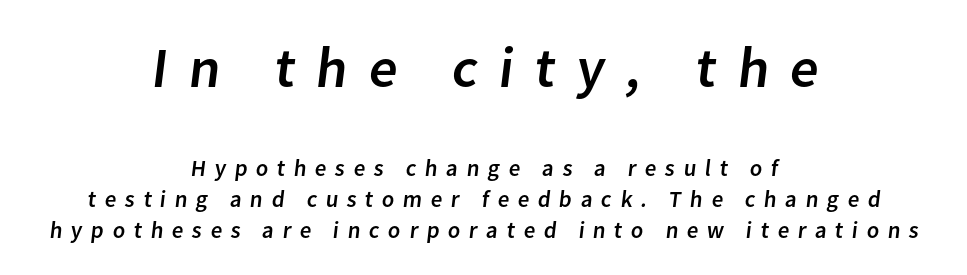
The image shows 57 px sans-serif type; set centered, normal line spacing (1.35x), unusually wide letter spacing (+0.37 em), not underlined; the first (top) block is 2.48x larger; low stroke contrast and a medium x-height.
